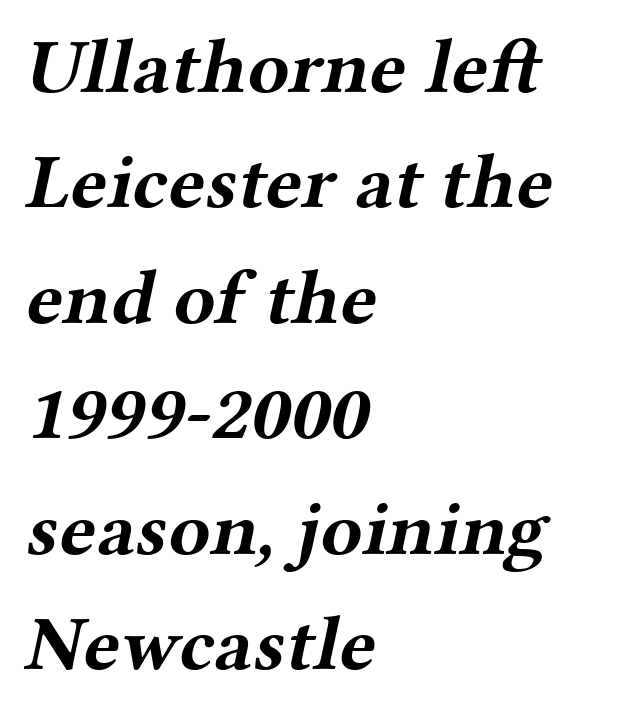
The zone under the glyphs is completely vacant. The letters advance in unequal steps, a hallmark of proportional type. Notice how descenders clear the ascenders below comfortably — that's standard leading. Is this a sans? No — the strokes have serifs. Glyph-to-glyph distance matches everyday printed text. The face used here has the dense, thick strokes of a bold.
